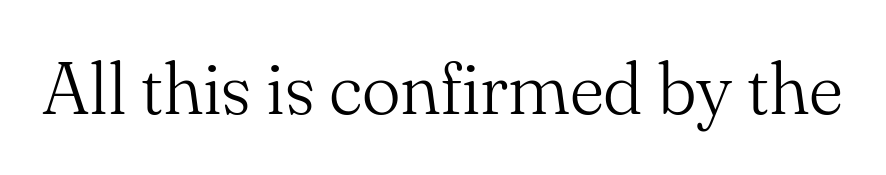
The image shows 73 px light serif type, upright; set normal letter spacing, not underlined; medium stroke contrast and a small x-height.
